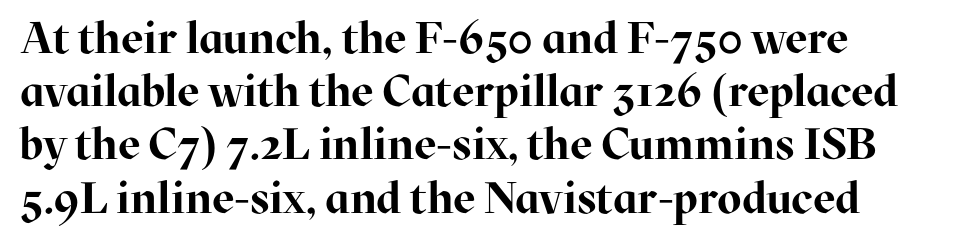
Caption: standard tracking, unaltered. Is this a fixed-width face? No — the glyphs have proportional, varying widths. Check where the strokes stop: tiny serifs finish them off. Plain, unruled lines of type. Posture: straight, roman, zero tilt.
